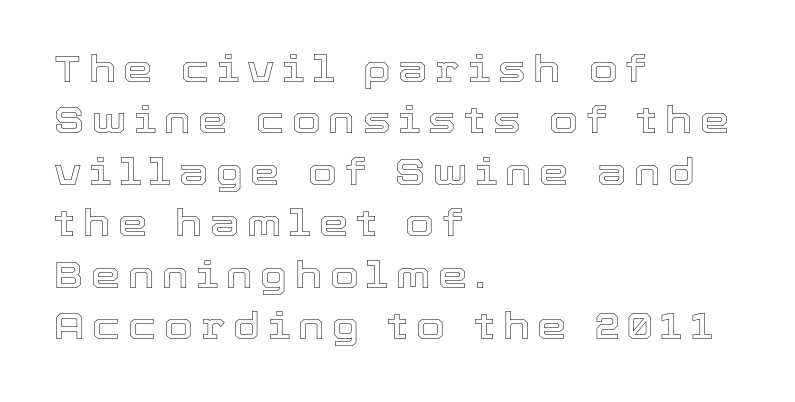
Q: Is the text italic (slanted)? A: No, it is upright.
Q: Is the text underlined? A: No.
Q: How is the paragraph aligned? A: Left-aligned.
Q: Is the spacing between letters normal or unusually wide? A: Unusually wide.
Q: Is the spacing between lines tight, normal or loose? A: Normal.
Q: Width (condensed, normal, or wide)? A: Normal.
Q: x-height? A: Medium.
Q: Monospaced? A: No.
